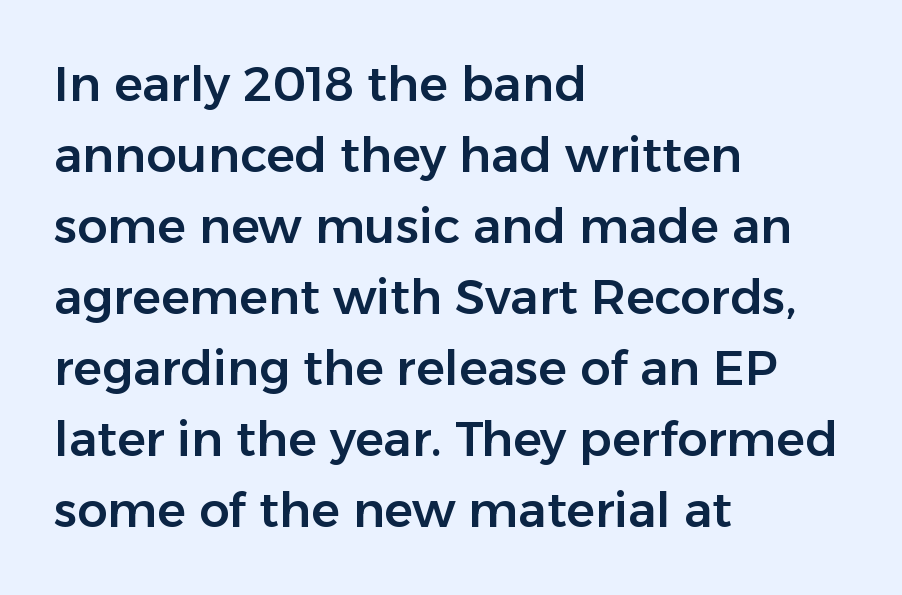
Q: Is the text italic (slanted)? A: No, it is upright.
Q: Is the typeface a serif or a sans-serif typeface? A: Sans-serif.
Q: Is the text underlined? A: No.
Q: How is the paragraph aligned? A: Left-aligned.
Q: Is the spacing between letters normal or unusually wide? A: Normal.
Q: Is the spacing between lines tight, normal or loose? A: Normal.
Q: Width (condensed, normal, or wide)? A: Normal.
Q: Stroke contrast? A: Low.
Q: x-height? A: Medium.
Q: Monospaced? A: No.
